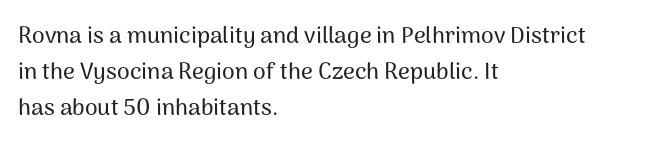
Q: Is the text italic (slanted)? A: No, it is upright.
Q: Is the text underlined? A: No.
Q: How is the paragraph aligned? A: Left-aligned.
Q: Is the spacing between letters normal or unusually wide? A: Normal.
Q: Is the spacing between lines tight, normal or loose? A: Normal.
